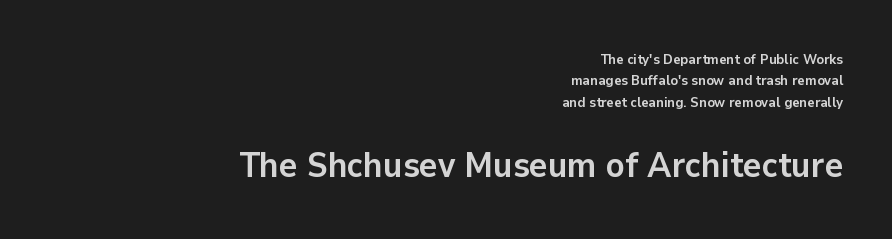
The image shows 35 px semibold sans-serif type, upright; set right-aligned, normal line spacing (1.52x), normal letter spacing, not underlined; the second (bottom) block is 2.5x larger; low stroke contrast and a medium x-height.
